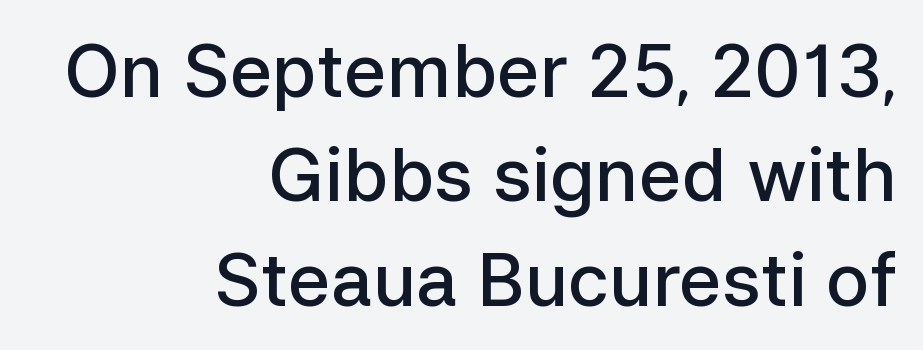
Is the type bold? Partly — it's a semibold, heavier than regular but not fully bold. The strip under each line holds only bare page. The passage is arranged like a letterhead date or caption credit — flush right. This sample uses an upright cut, with every glyph sitting square on the baseline.
